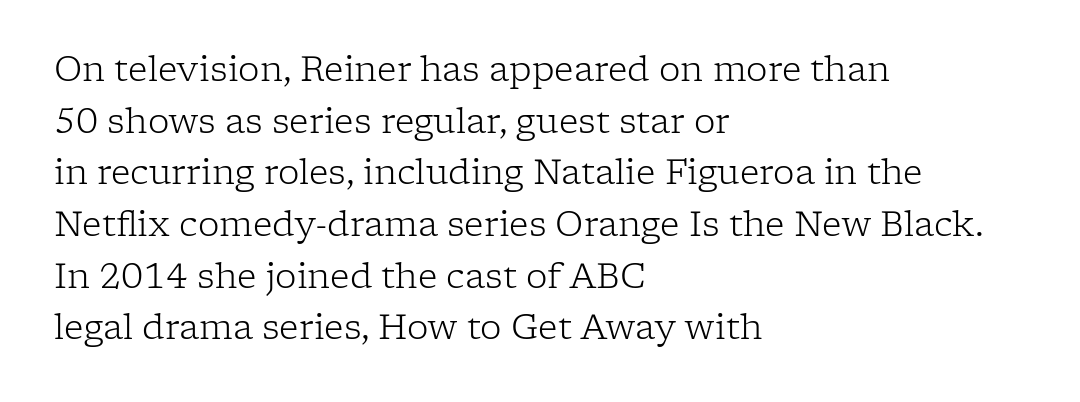
Q: Is the text bold? A: No.
Q: Is the text italic (slanted)? A: No, it is upright.
Q: Is the typeface a serif or a sans-serif typeface? A: Serif.
Q: Is the text underlined? A: No.
Q: How is the paragraph aligned? A: Left-aligned.
Q: Is the spacing between letters normal or unusually wide? A: Normal.
Q: Is the spacing between lines tight, normal or loose? A: Normal.
Q: Width (condensed, normal, or wide)? A: Normal.
Q: Stroke contrast? A: Low.
Q: x-height? A: Medium.
Q: Monospaced? A: No.
